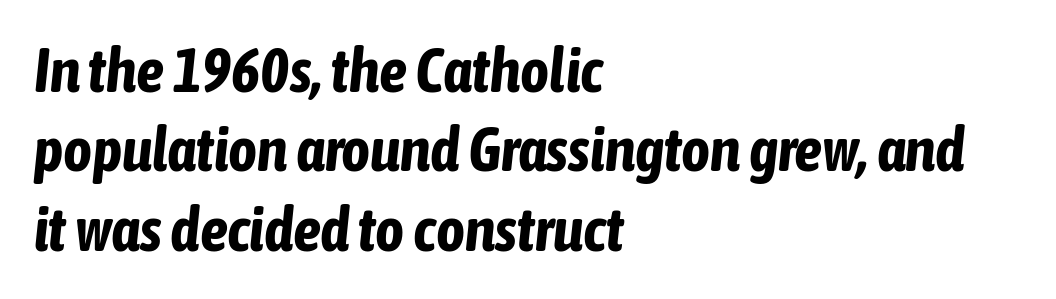
{"italic": "yes", "lean": "right", "slant_degrees": 6, "bold": "yes", "weight": "bold", "width": "condensed", "stroke_contrast": "low", "x_height": "medium", "monospaced": "no", "underline": "no", "align": "left", "line_spacing": "normal", "line_spacing_ratio": 1.28, "letter_spacing": "normal", "letter_spacing_em": 0.0, "glyph_px": 62}
